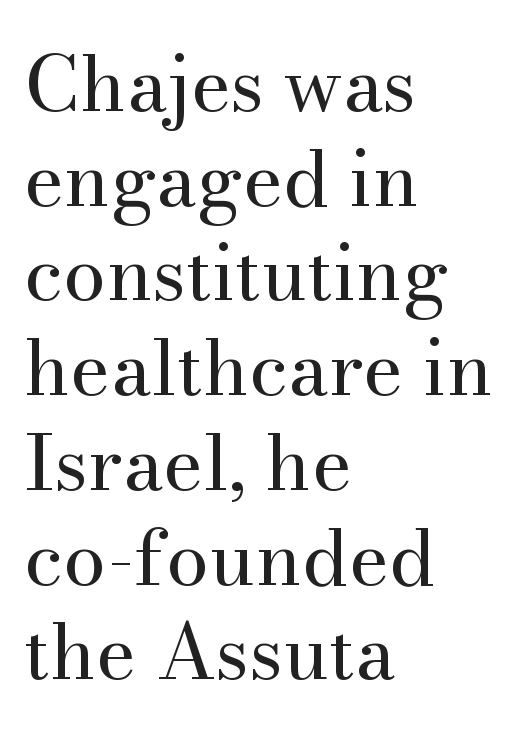
Q: Is the text bold? A: No.
Q: Is the text italic (slanted)? A: No, it is upright.
Q: Is the typeface a serif or a sans-serif typeface? A: Serif.
Q: Is the text underlined? A: No.
Q: How is the paragraph aligned? A: Left-aligned.
Q: Is the spacing between letters normal or unusually wide? A: Normal.
Q: Width (condensed, normal, or wide)? A: Normal.
Q: Stroke contrast? A: Medium.
Q: x-height? A: Small.
Q: Monospaced? A: No.
